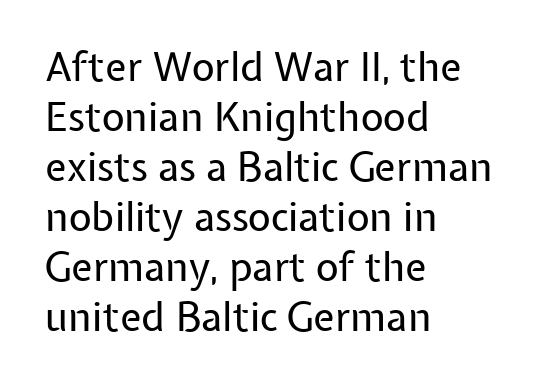
The image shows 40 px regular-weight sans-serif type, upright; set left-aligned, normal line spacing (1.25x), normal letter spacing, not underlined; low stroke contrast and a medium x-height.
